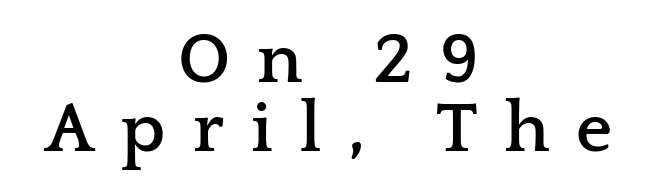
The image shows 71 px semibold, wide serif type, upright; set centered, tight line spacing (0.97x), unusually wide letter spacing (+0.38 em), not underlined; low stroke contrast and a medium x-height.
